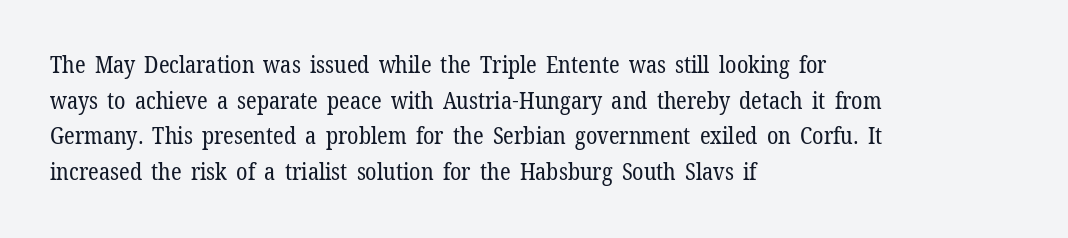
Baseline-to-baseline distance is the conventional proportion of letter height. The passage is arranged the way most books set body copy — flush left. The glyphs are unaccompanied by any horizontal stroke below them. The gaps between neighbouring characters are ordinary and unremarkable.
